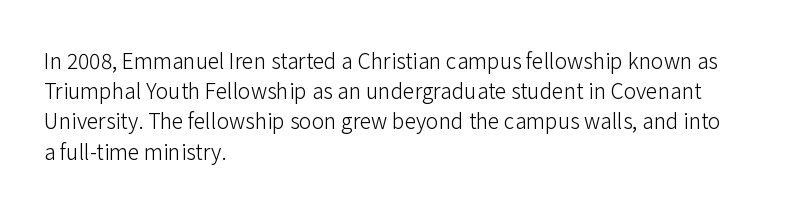
Regarding leading, the lines here are spaced in the standard way. Underline: absent. A classic flush-left, rag-right setting is used for this passage. Every character sits straight up, as roman type does.
